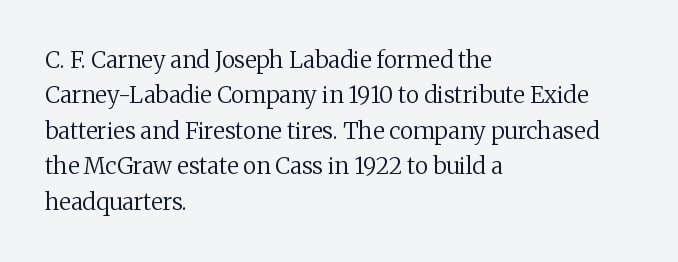
The image shows 23 px text type, upright; set left-aligned, normal line spacing (1.54x), normal letter spacing, not underlined.
